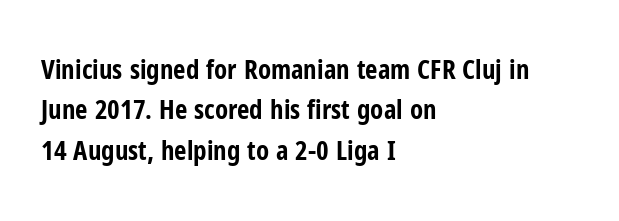
Q: Is the text bold? A: Yes.
Q: Is the text italic (slanted)? A: No, it is upright.
Q: Is the text underlined? A: No.
Q: How is the paragraph aligned? A: Left-aligned.
Q: Is the spacing between letters normal or unusually wide? A: Normal.
Q: Is the spacing between lines tight, normal or loose? A: Normal.
